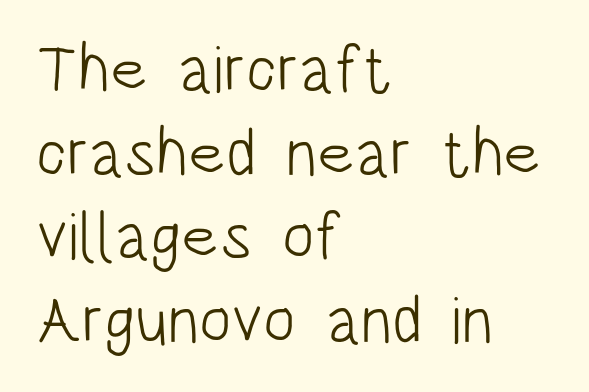
{"serif": "no", "italic": "no", "bold": "no", "weight": "light", "width": "condensed", "stroke_contrast": "low", "x_height": "large", "monospaced": "no", "underline": "no", "align": "left", "line_spacing": "normal", "line_spacing_ratio": 1.25, "letter_spacing": "normal", "letter_spacing_em": 0.0, "glyph_px": 67}
